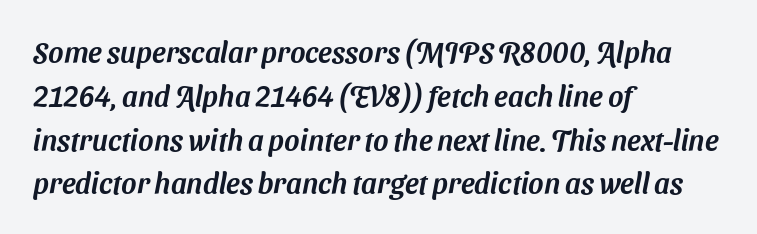
{"serif": "no", "width": "normal", "stroke_contrast": "medium", "x_height": "medium", "monospaced": "no", "underline": "no", "align": "left", "line_spacing": "normal", "line_spacing_ratio": 1.51, "letter_spacing": "normal", "letter_spacing_em": 0.0, "glyph_px": 29}
